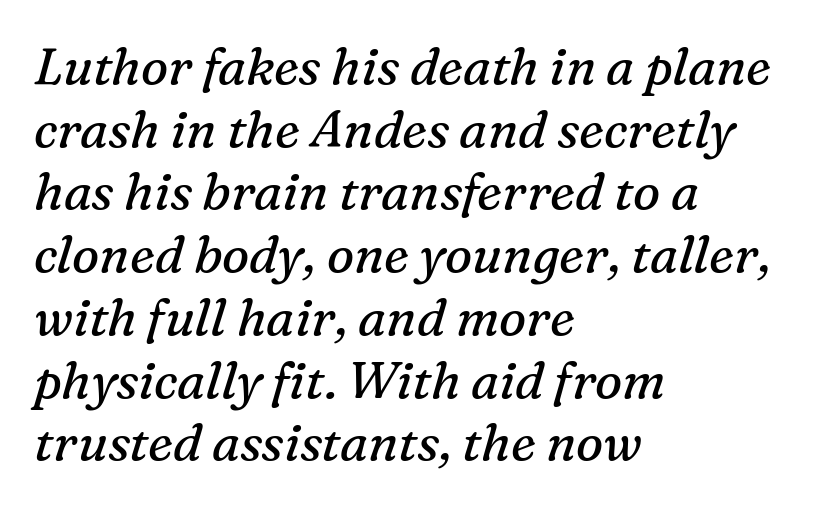
Quick note: underline off. Rendered with sloped, italic letterforms. Stroke terminals: seriffed. Is the stroke heavy? The answer is a plain regular-or-lighter. The rag falls on the right side of this text block.
